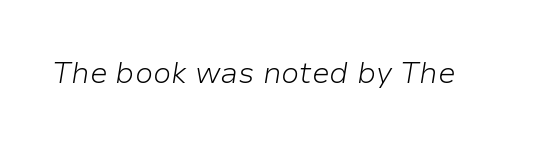
The image shows 30 px light type, italic (leaning right); set normal letter spacing, not underlined; low stroke contrast and a medium x-height.
